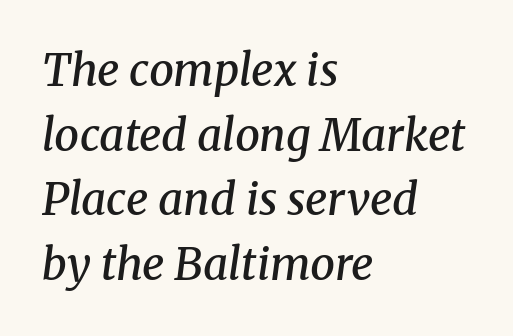
{"serif": "yes", "italic": "yes", "lean": "right", "slant_degrees": 8, "bold": "semi", "weight": "semibold", "width": "normal", "stroke_contrast": "medium", "x_height": "medium", "monospaced": "no", "underline": "no", "align": "left", "line_spacing": "normal", "line_spacing_ratio": 1.47, "letter_spacing": "normal", "letter_spacing_em": 0.0, "glyph_px": 44}
